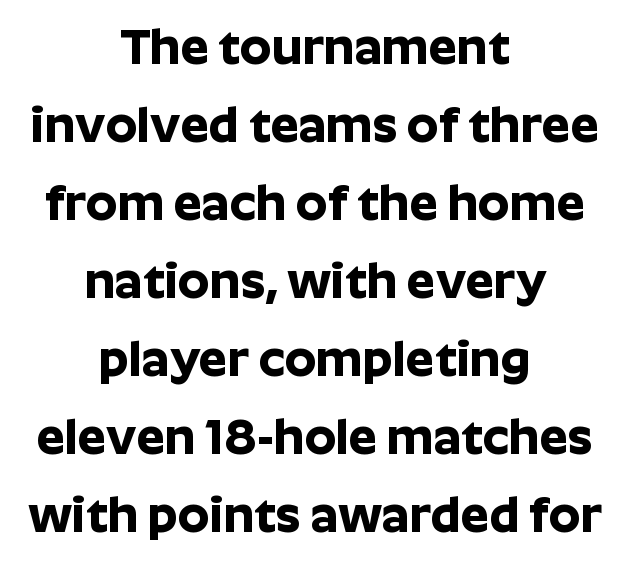
The image shows 50 px bold sans-serif type, upright; set centered, normal line spacing (1.56x), normal letter spacing, not underlined; low stroke contrast and a medium x-height.
